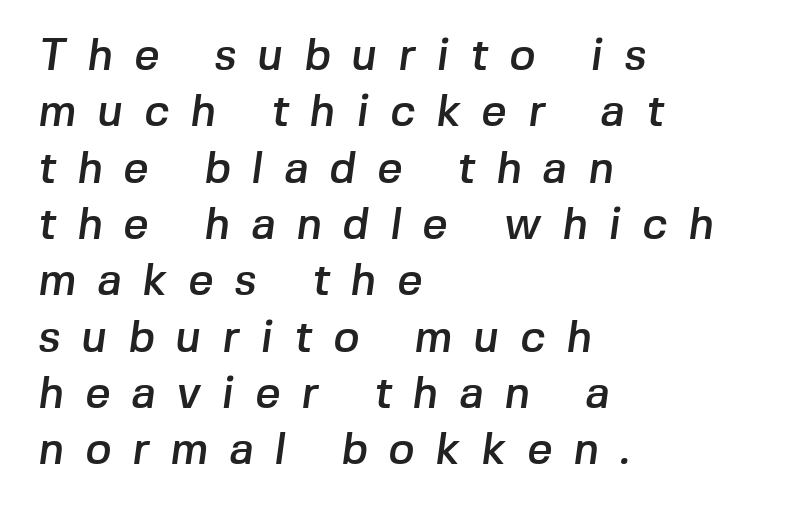
Q: Is the typeface a serif or a sans-serif typeface? A: Sans-serif.
Q: Is the text underlined? A: No.
Q: How is the paragraph aligned? A: Left-aligned.
Q: Is the spacing between letters normal or unusually wide? A: Unusually wide.
Q: Is the spacing between lines tight, normal or loose? A: Normal.
Q: Width (condensed, normal, or wide)? A: Normal.
Q: Stroke contrast? A: Low.
Q: x-height? A: Medium.
Q: Monospaced? A: No.
